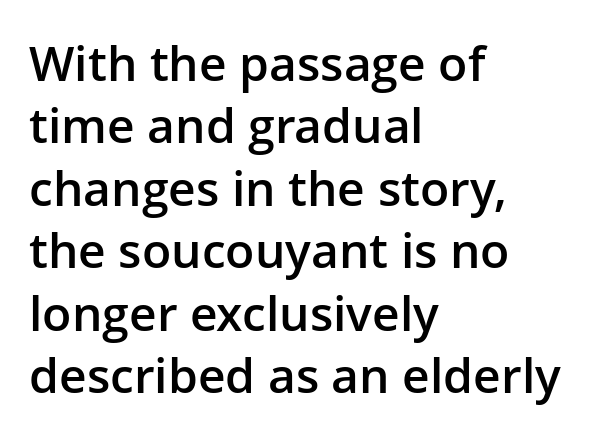
The image shows 48 px semibold sans-serif type, upright; set left-aligned, normal line spacing (1.3x), normal letter spacing, not underlined; low stroke contrast and a medium x-height.
